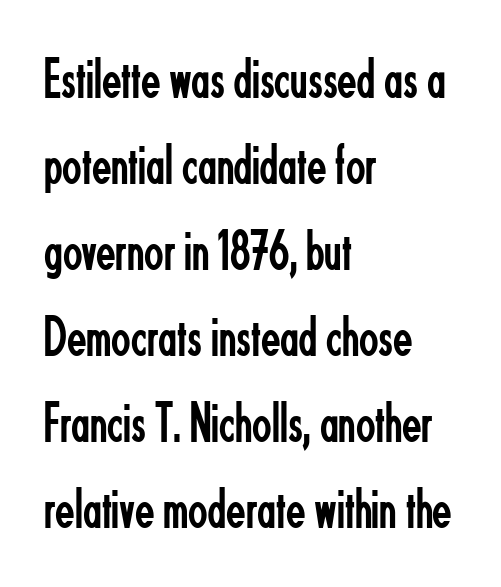
Q: Is the text bold? A: No.
Q: Is the text italic (slanted)? A: No, it is upright.
Q: Is the typeface a serif or a sans-serif typeface? A: Sans-serif.
Q: Is the text underlined? A: No.
Q: How is the paragraph aligned? A: Left-aligned.
Q: Is the spacing between letters normal or unusually wide? A: Normal.
Q: Is the spacing between lines tight, normal or loose? A: Normal.
Q: Width (condensed, normal, or wide)? A: Condensed.
Q: Stroke contrast? A: Low.
Q: x-height? A: Small.
Q: Monospaced? A: No.
